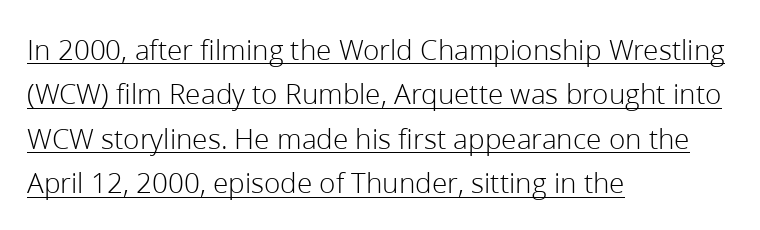
{"serif": "no", "italic": "no", "bold": "no", "weight": "light", "width": "normal", "stroke_contrast": "low", "x_height": "medium", "monospaced": "no", "underline": "yes", "align": "left", "line_spacing": "normal", "line_spacing_ratio": 1.48, "letter_spacing": "normal", "letter_spacing_em": 0.0, "glyph_px": 30}
